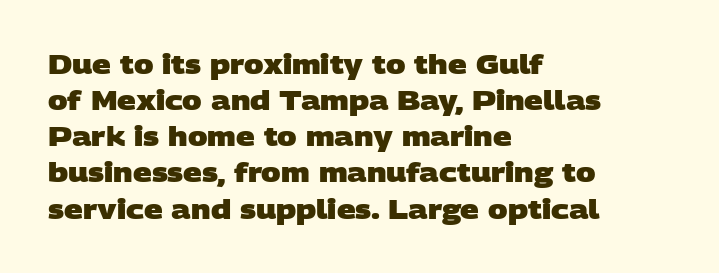
Q: Is the text bold? A: Yes.
Q: Is the text underlined? A: No.
Q: How is the paragraph aligned? A: Left-aligned.
Q: Is the spacing between letters normal or unusually wide? A: Normal.
Q: Is the spacing between lines tight, normal or loose? A: Normal.
